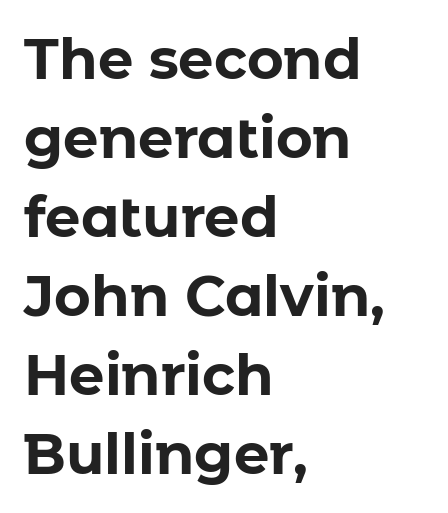
{"serif": "no", "italic": "no", "bold": "yes", "weight": "bold", "width": "normal", "stroke_contrast": "low", "x_height": "medium", "monospaced": "no", "underline": "no", "align": "left", "line_spacing": "normal", "line_spacing_ratio": 1.41, "letter_spacing": "normal", "letter_spacing_em": 0.0, "glyph_px": 56}
